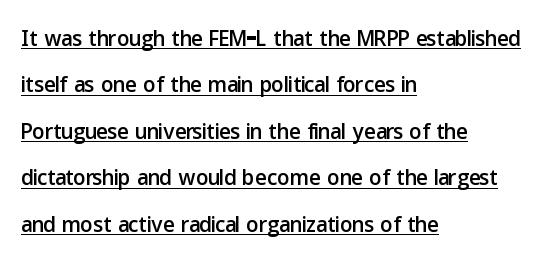
Q: Is the text italic (slanted)? A: No, it is upright.
Q: Is the typeface a serif or a sans-serif typeface? A: Sans-serif.
Q: Is the text underlined? A: Yes.
Q: How is the paragraph aligned? A: Left-aligned.
Q: Is the spacing between letters normal or unusually wide? A: Normal.
Q: Is the spacing between lines tight, normal or loose? A: Normal.
Q: Width (condensed, normal, or wide)? A: Normal.
Q: Stroke contrast? A: Low.
Q: x-height? A: Medium.
Q: Monospaced? A: No.
